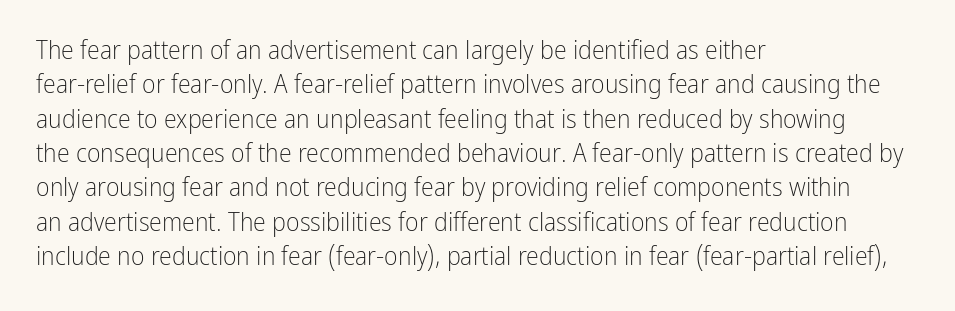
Leftover space on each line is placed entirely after the last word. Notice how the stems are strictly vertical — no italics here. The rendering uses a moderate line-height, typical for paragraphs. Underlining? Definitely not there. A light-to-regular cut is what we see here.
